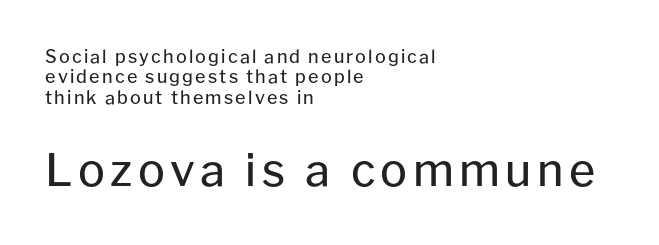
The image shows 45 px regular-weight sans-serif type, upright; set left-aligned, tight line spacing (1.13x), not underlined; the second (bottom) block is 2.5x larger; low stroke contrast and a medium x-height.
